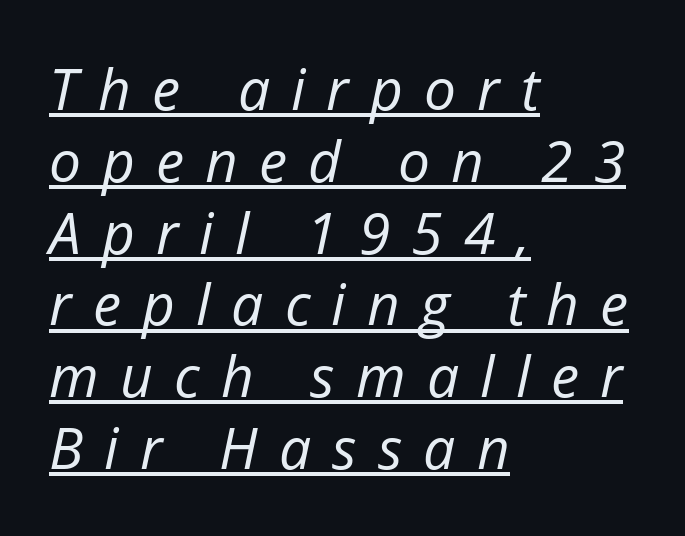
Q: Is the text bold? A: No.
Q: Is the text italic (slanted)? A: Yes, it leans right by about 12 degrees.
Q: Is the text underlined? A: Yes.
Q: How is the paragraph aligned? A: Left-aligned.
Q: Is the spacing between letters normal or unusually wide? A: Unusually wide.
Q: Is the spacing between lines tight, normal or loose? A: Normal.
Q: Width (condensed, normal, or wide)? A: Normal.
Q: Stroke contrast? A: Low.
Q: x-height? A: Medium.
Q: Monospaced? A: No.
